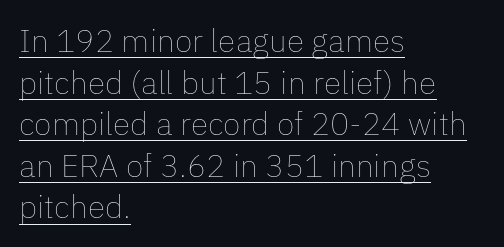
Beneath each row of characters lies a ruled line. These glyphs show unthickened strokes, regular width or finer. Varying glyph widths throughout — classic text-font behaviour. Caption: standard tracking, unaltered. Compared with typical paragraphs, the rows here are spaced about the same. This is the regular roman posture of the typeface.
